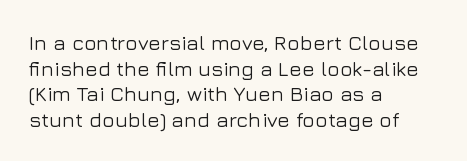
Line beginnings align vertically; line endings do not. Posture: vertical. A typesetter would call this zero additional tracking. The baseline area is clear.
